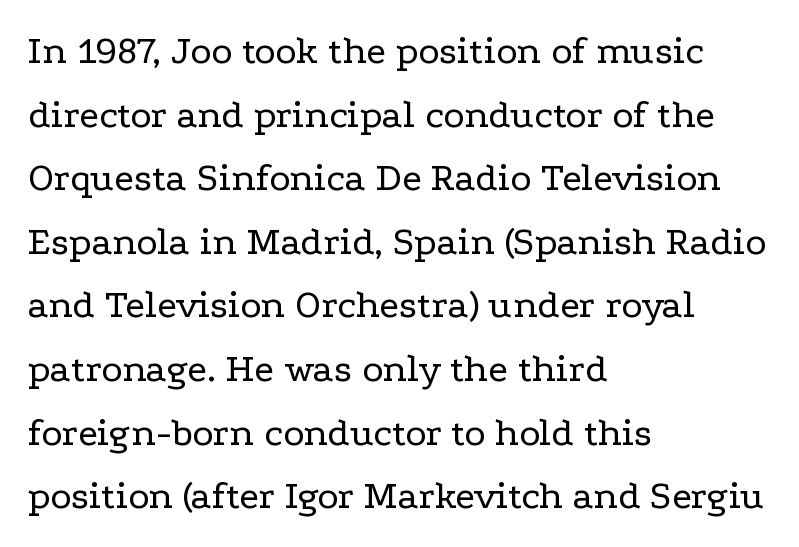
Q: Is the text bold? A: No.
Q: Is the text italic (slanted)? A: No, it is upright.
Q: Is the typeface a serif or a sans-serif typeface? A: Serif.
Q: Is the text underlined? A: No.
Q: How is the paragraph aligned? A: Left-aligned.
Q: Is the spacing between letters normal or unusually wide? A: Normal.
Q: Is the spacing between lines tight, normal or loose? A: Normal.
Q: Width (condensed, normal, or wide)? A: Wide.
Q: Stroke contrast? A: Low.
Q: x-height? A: Medium.
Q: Monospaced? A: No.
